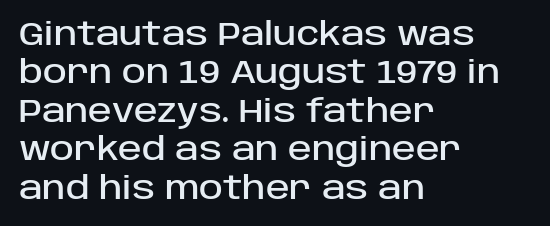
The image shows 32 px sans-serif type, upright; set left-aligned, line spacing 1.2x, normal letter spacing, not underlined; low stroke contrast and a large x-height.
